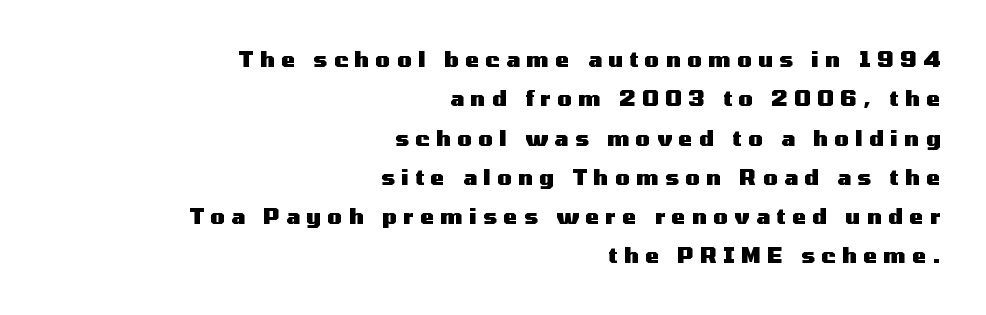
Weight check: bold — yes, fully. The glyphs are unaccompanied by any horizontal stroke below them. The ragged edge is on the left, which tells us the setting is flush right. Nope, not italic — everything's standing straight.
